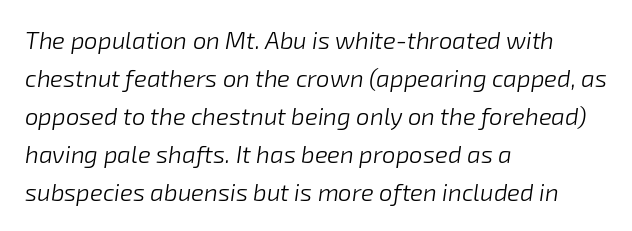
Q: Is the text bold? A: No.
Q: Is the text italic (slanted)? A: Yes, it leans right by about 8 degrees.
Q: Is the text underlined? A: No.
Q: How is the paragraph aligned? A: Left-aligned.
Q: Is the spacing between letters normal or unusually wide? A: Normal.
Q: Is the spacing between lines tight, normal or loose? A: Normal.
